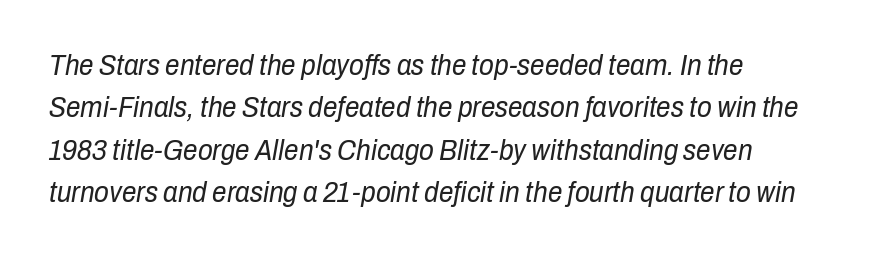
The image shows 29 px regular-weight, condensed type, italic (leaning right); set left-aligned, normal line spacing (1.46x), normal letter spacing, not underlined; low stroke contrast and a medium x-height.
